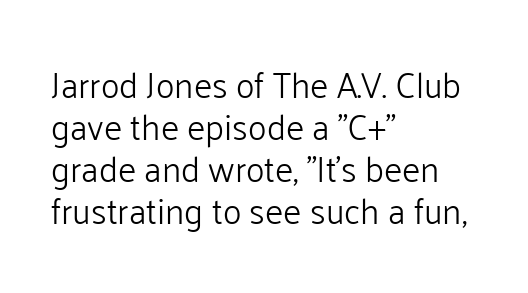
The face used here is rendered with its standard letterfit. Stroke terminals: plain, sans-serif. Any mark beneath the type? The region is blank. Each letter keeps its own natural width here, so spacing adapts to shape.
